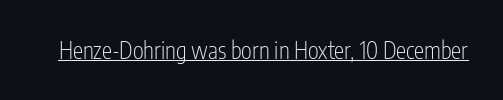
Students, observe the line beneath the letters — that is underlining. You can tell it's not italic because the verticals are truly vertical. Stems here are at most as thick as an everyday book face. Between one letter and the next there's only the usual sliver of space.
